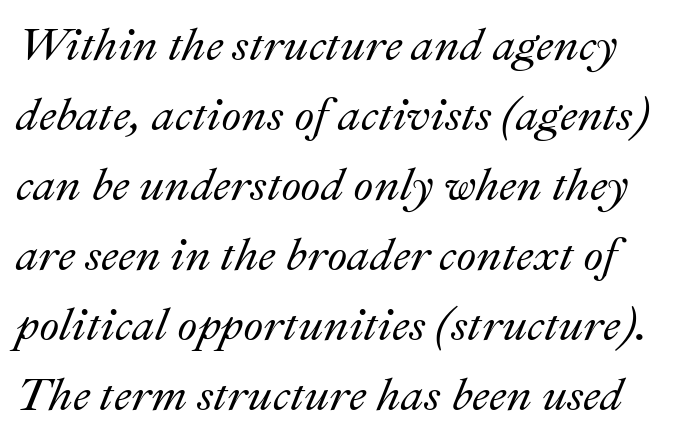
The whole block is typeset with a tilt. Rule under the text: the space is simply empty. Looks like regular typesetting: each glyph gets only the width it needs. Letter spacing: default. Regular leading.
